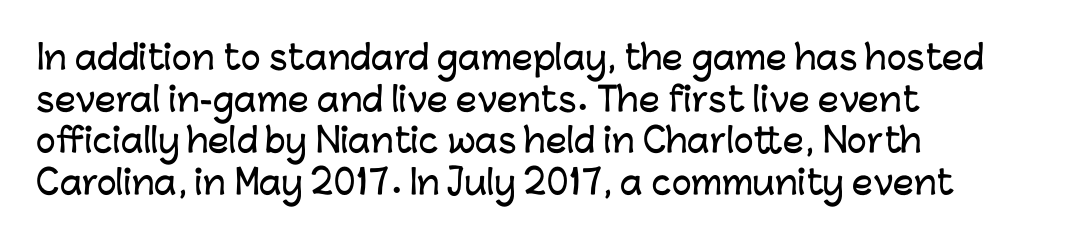
What's the leading like? Ordinary, nothing unusual. Caption: multi-line text, flush left, ragged right. This is sans-serif lettering, the kind often seen on screens and signage. This sample has the flowing, uneven cadence of proportional lettering. This sample uses an upright cut, with every glyph sitting square on the baseline. Inter-character spacing is left at the font's built-in metrics.
